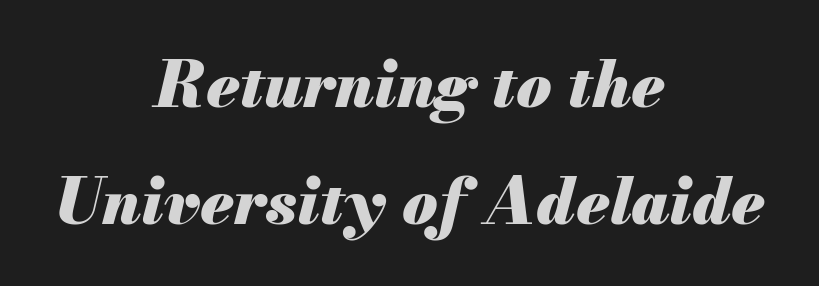
Q: Is the text bold? A: Yes.
Q: Is the text italic (slanted)? A: Yes, it leans right by about 13 degrees.
Q: Is the text underlined? A: No.
Q: How is the paragraph aligned? A: Centered.
Q: Is the spacing between letters normal or unusually wide? A: Normal.
Q: Width (condensed, normal, or wide)? A: Normal.
Q: Stroke contrast? A: Medium.
Q: x-height? A: Small.
Q: Monospaced? A: No.
